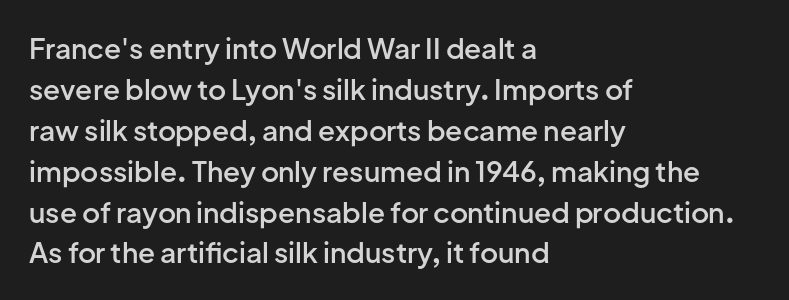
Q: Is the text bold? A: Semi-bold.
Q: Is the text italic (slanted)? A: No, it is upright.
Q: Is the typeface a serif or a sans-serif typeface? A: Sans-serif.
Q: Is the text underlined? A: No.
Q: How is the paragraph aligned? A: Left-aligned.
Q: Is the spacing between letters normal or unusually wide? A: Normal.
Q: Is the spacing between lines tight, normal or loose? A: Normal.
Q: Width (condensed, normal, or wide)? A: Normal.
Q: Stroke contrast? A: Low.
Q: x-height? A: Medium.
Q: Monospaced? A: No.
